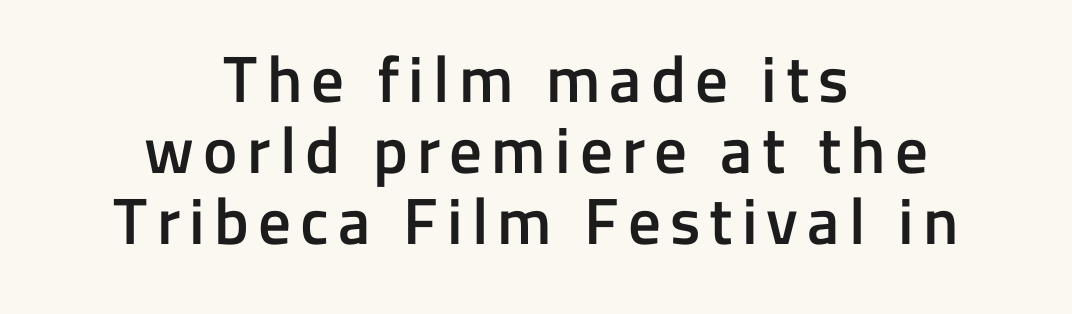
The passage shown is typed in a proportional face where columns would drift. The strokes are fattened partway — semibold, not bold. Observe the absence of serifs on each vertical stroke in this sample. Ascenders rise straight up at ninety degrees. The baseline area is clear. The vertical gap from one line to the next is small.
